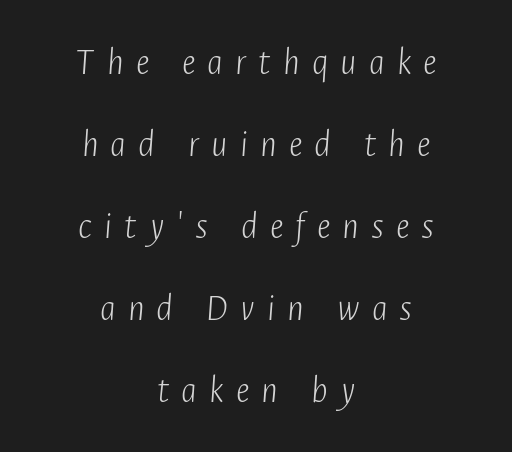
The image shows 39 px light, condensed type, italic (leaning right); set centered, loose line spacing (2.1x), unusually wide letter spacing (+0.31 em), not underlined; low stroke contrast and a medium x-height.
